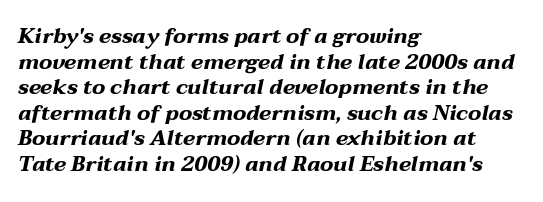
{"italic": "yes", "lean": "right", "slant_degrees": 12, "bold": "yes", "underline": "no", "align": "left", "line_spacing_ratio": 1.22, "letter_spacing": "normal", "letter_spacing_em": 0.0, "glyph_px": 21}
